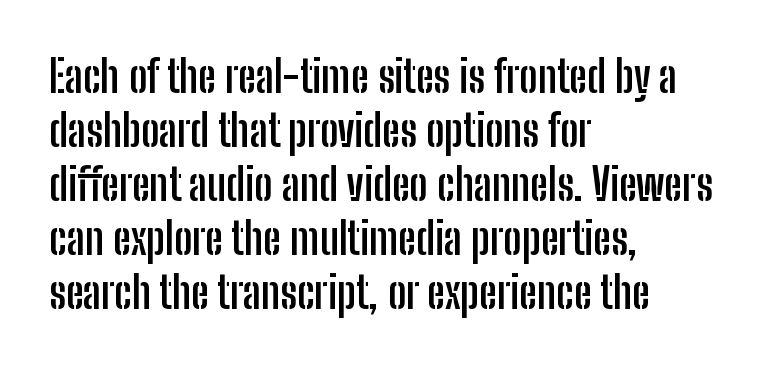
{"serif": "no", "italic": "no", "bold": "yes", "weight": "semibold", "width": "condensed", "stroke_contrast": "low", "x_height": "medium", "monospaced": "no", "underline": "no", "align": "left", "line_spacing_ratio": 1.23, "letter_spacing": "normal", "letter_spacing_em": 0.0, "glyph_px": 44}
